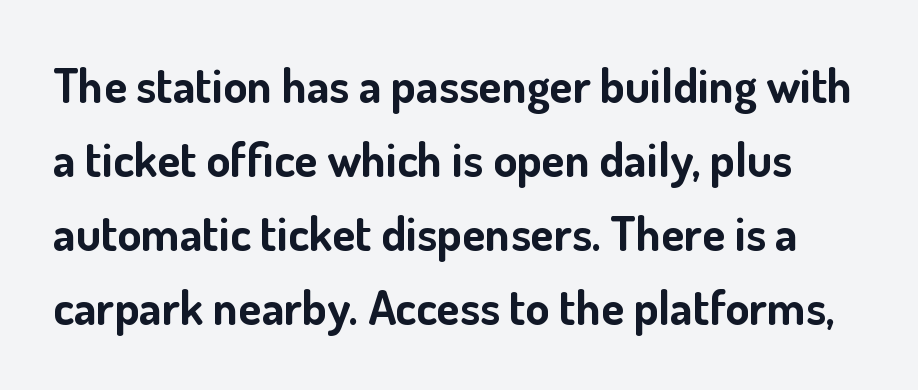
Q: Is the text bold? A: Yes.
Q: Is the text italic (slanted)? A: No, it is upright.
Q: Is the typeface a serif or a sans-serif typeface? A: Sans-serif.
Q: Is the text underlined? A: No.
Q: Is the spacing between letters normal or unusually wide? A: Normal.
Q: Is the spacing between lines tight, normal or loose? A: Normal.
Q: Width (condensed, normal, or wide)? A: Normal.
Q: Stroke contrast? A: Low.
Q: x-height? A: Small.
Q: Monospaced? A: No.
